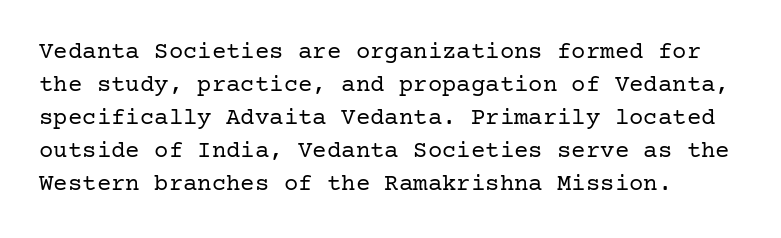
The image shows 24 px text type, upright; set normal line spacing (1.37x), normal letter spacing, not underlined.
